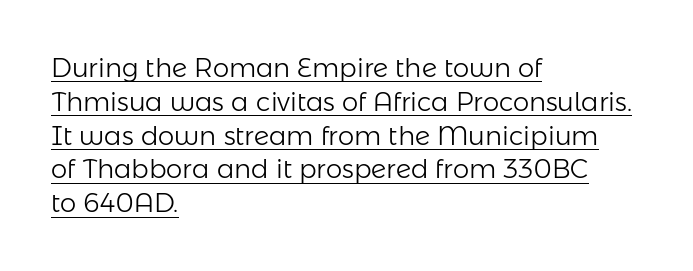
Q: Is the text bold? A: No.
Q: Is the text italic (slanted)? A: No, it is upright.
Q: Is the text underlined? A: Yes.
Q: How is the paragraph aligned? A: Left-aligned.
Q: Is the spacing between letters normal or unusually wide? A: Normal.
Q: Is the spacing between lines tight, normal or loose? A: Normal.
